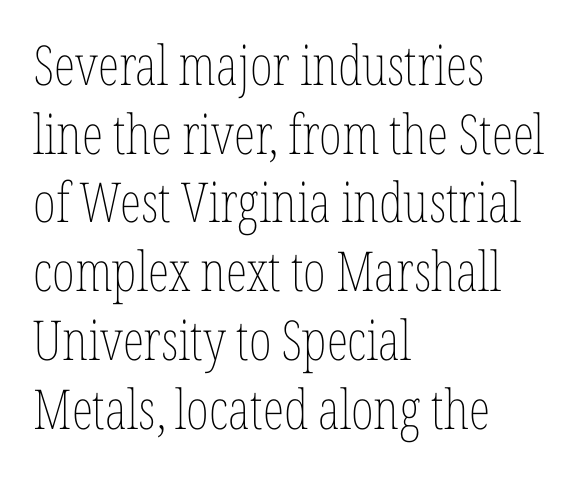
The image shows 55 px thin, condensed type, upright; set left-aligned, normal line spacing (1.25x), normal letter spacing, not underlined; low stroke contrast and a medium x-height.
